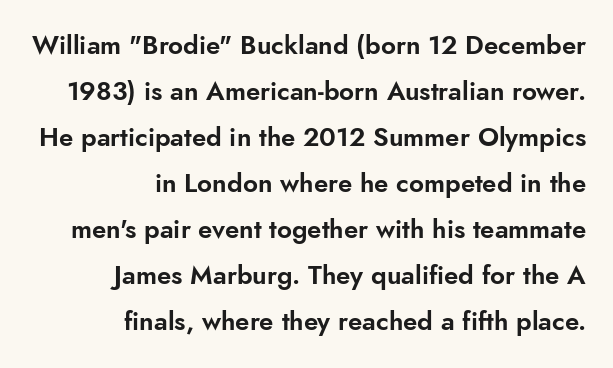
The image shows 26 px text type, upright; set right-aligned, line spacing 1.77x, normal letter spacing, not underlined.
